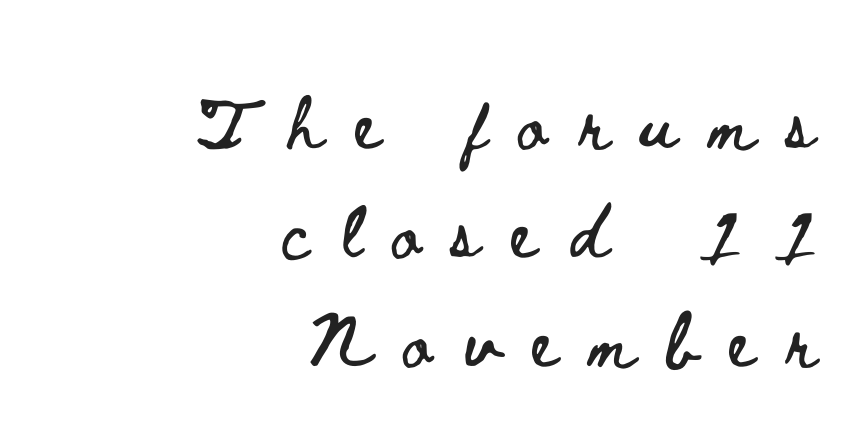
Q: Is the text italic (slanted)? A: Yes.
Q: Is the text underlined? A: No.
Q: How is the paragraph aligned? A: Right-aligned.
Q: Is the spacing between letters normal or unusually wide? A: Unusually wide.
Q: Is the spacing between lines tight, normal or loose? A: Normal.
Q: Width (condensed, normal, or wide)? A: Wide.
Q: Stroke contrast? A: Low.
Q: x-height? A: Small.
Q: Monospaced? A: No.
